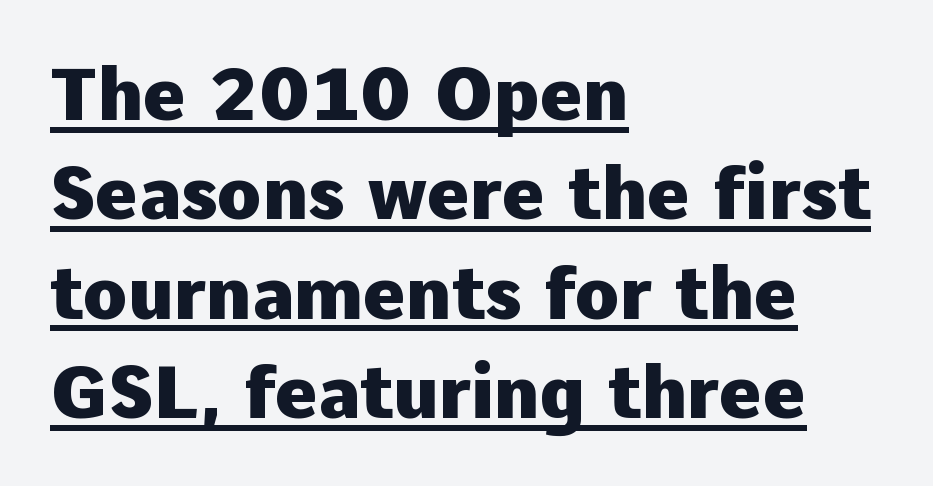
Q: Is the text bold? A: Yes.
Q: Is the text italic (slanted)? A: No, it is upright.
Q: Is the typeface a serif or a sans-serif typeface? A: Sans-serif.
Q: Is the text underlined? A: Yes.
Q: How is the paragraph aligned? A: Left-aligned.
Q: Is the spacing between letters normal or unusually wide? A: Normal.
Q: Is the spacing between lines tight, normal or loose? A: Normal.
Q: Width (condensed, normal, or wide)? A: Normal.
Q: Stroke contrast? A: Low.
Q: x-height? A: Medium.
Q: Monospaced? A: No.
